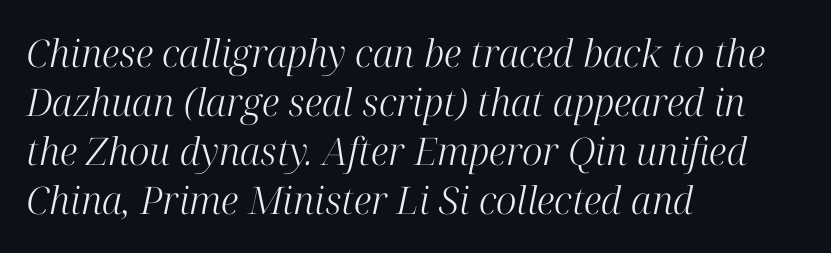
The image shows 38 px light serif type, italic (leaning right); set left-aligned, normal line spacing (1.29x), normal letter spacing, not underlined; high stroke contrast and a medium x-height.
